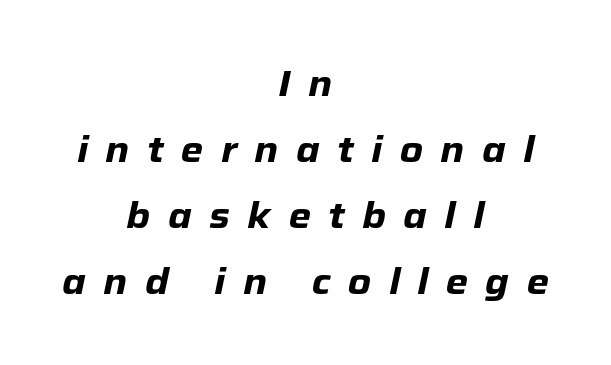
Q: Is the text bold? A: Yes.
Q: Is the text italic (slanted)? A: Yes, it leans right by about 12 degrees.
Q: Is the text underlined? A: No.
Q: How is the paragraph aligned? A: Centered.
Q: Is the spacing between letters normal or unusually wide? A: Unusually wide.
Q: Width (condensed, normal, or wide)? A: Normal.
Q: Stroke contrast? A: Low.
Q: x-height? A: Medium.
Q: Monospaced? A: No.
